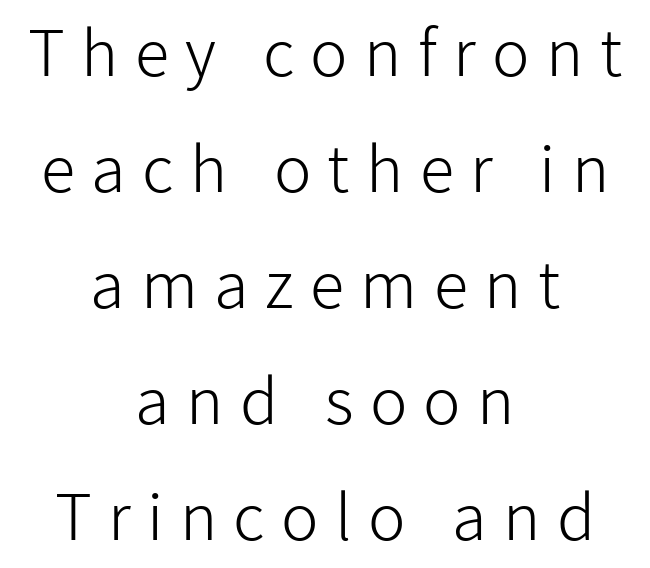
Casual observation: everything's sitting right in the middle. This sample has the flowing, uneven cadence of proportional lettering. Underline: absent. In terms of letterform style, serifs are entirely absent. The characters are drawn with everyday or finer stroke widths.
